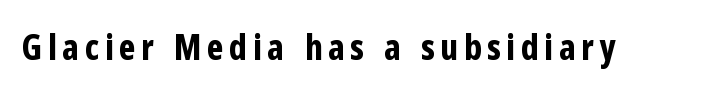
{"serif": "no", "italic": "no", "bold": "yes", "weight": "bold", "width": "condensed", "stroke_contrast": "low", "x_height": "medium", "monospaced": "no", "underline": "no", "glyph_px": 35}
